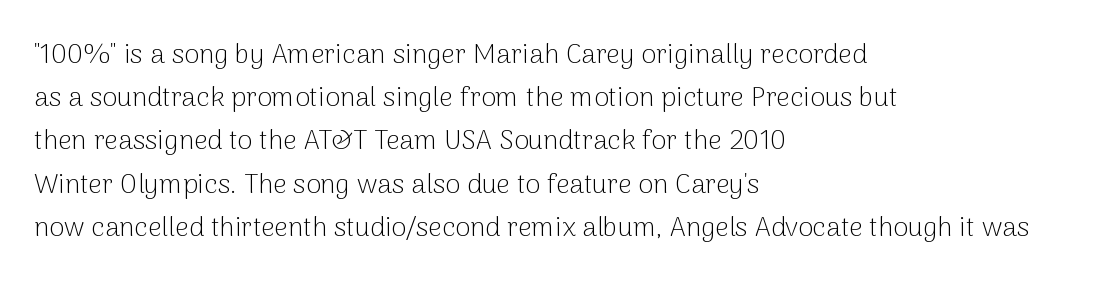
Posture: straight, roman, zero tilt. Notice how descenders clear the ascenders below comfortably — that's standard leading. Visually the block forms a straight wall on the left and a jagged coastline on the right. Descenders hang freely into open space. The type is set solid horizontally, with unmodified tracking. Heft: none added — not bold.
